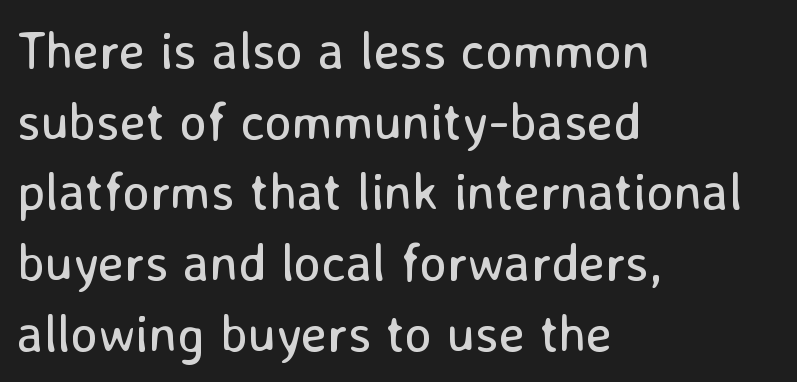
A typesetter would mark this as roman, not italic. Compared with a centered layout, this one pins lines to the left instead. Has an underline been added? It has not. Inter-character spacing is left at the font's built-in metrics.
